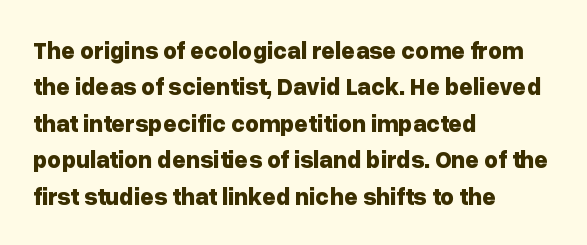
{"italic": "no", "bold": "yes", "underline": "no", "align": "left", "line_spacing": "normal", "line_spacing_ratio": 1.52, "letter_spacing": "normal", "letter_spacing_em": 0.0, "glyph_px": 24}
